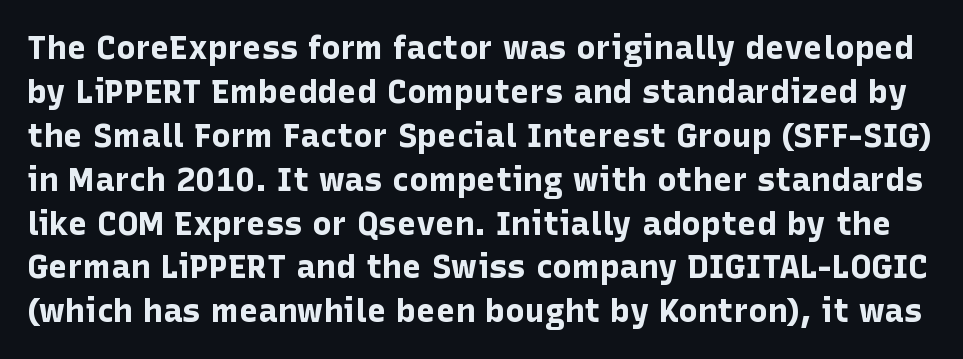
Q: Is the text bold? A: Yes.
Q: Is the text italic (slanted)? A: No, it is upright.
Q: Is the typeface a serif or a sans-serif typeface? A: Sans-serif.
Q: Is the text underlined? A: No.
Q: Is the spacing between letters normal or unusually wide? A: Normal.
Q: Is the spacing between lines tight, normal or loose? A: Normal.
Q: Width (condensed, normal, or wide)? A: Normal.
Q: Stroke contrast? A: Low.
Q: x-height? A: Medium.
Q: Monospaced? A: No.
